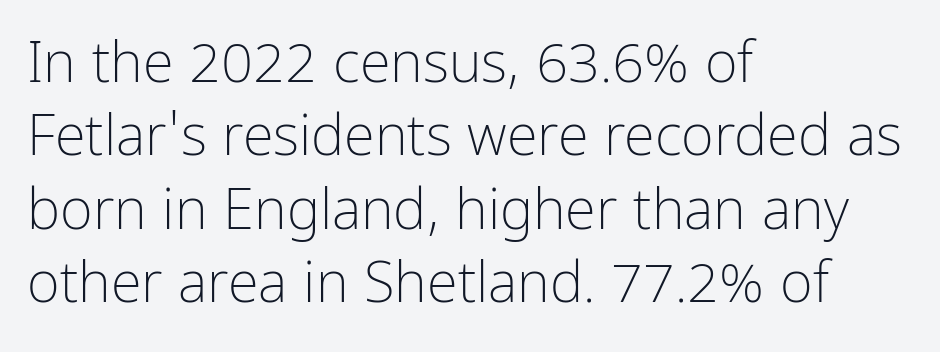
This rendering employs a face without finishing strokes, i.e., a sans-serif. Normally led — the rows are evenly, conventionally spaced. Italic: no, the glyphs are upright roman. All the whitespace from short lines collects on the right. The rendering uses natural spacing where letterforms have individual widths.
